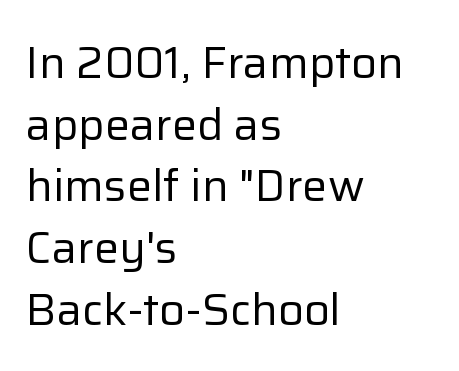
The image shows 45 px regular-weight sans-serif type, upright; set left-aligned, normal line spacing (1.37x), normal letter spacing, not underlined; low stroke contrast and a medium x-height.
